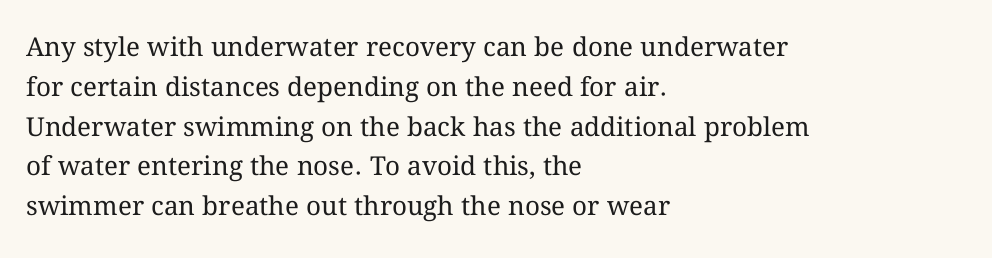
The image shows 26 px text type, upright; set left-aligned, normal line spacing (1.53x), normal letter spacing, not underlined.
